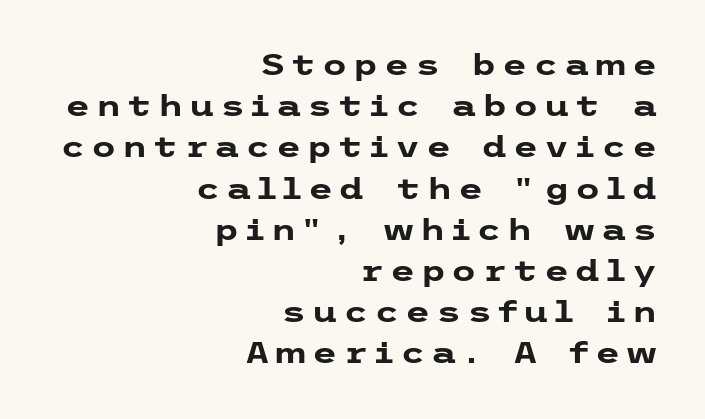
Check under the words: just untouched page. Its strokes are broad and dark, the hallmark of bold type. A typesetter would mark this as roman, not italic. To sum up the face: it is a sans, with no serifs. Alignment: flush right. The designer left line spacing at the default.
